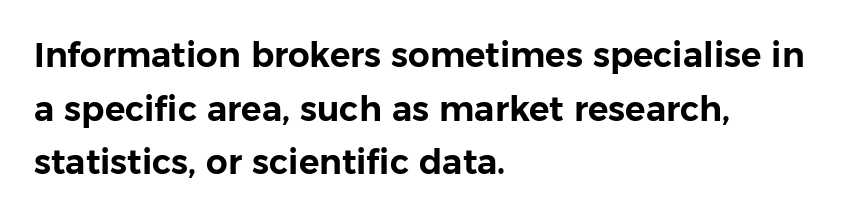
Q: Is the text italic (slanted)? A: No, it is upright.
Q: Is the typeface a serif or a sans-serif typeface? A: Sans-serif.
Q: Is the text underlined? A: No.
Q: How is the paragraph aligned? A: Left-aligned.
Q: Is the spacing between letters normal or unusually wide? A: Normal.
Q: Is the spacing between lines tight, normal or loose? A: Normal.
Q: Width (condensed, normal, or wide)? A: Normal.
Q: Stroke contrast? A: Low.
Q: x-height? A: Medium.
Q: Monospaced? A: No.
